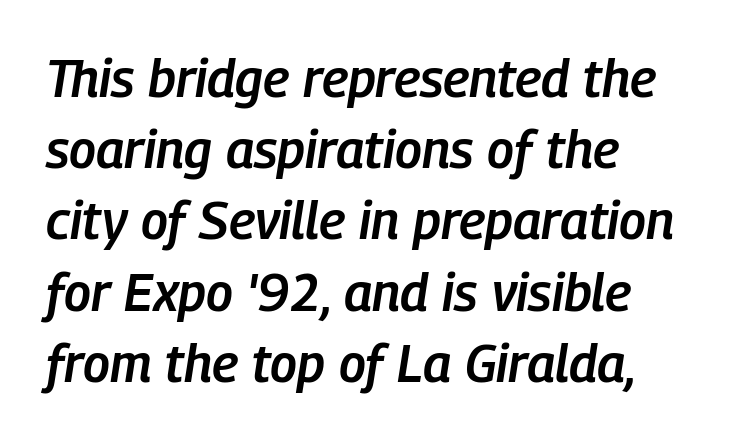
Descender tails drop into unmarked territory. The designer left line spacing at the default. A typesetter would mark this as italic. These lines are rendered in a variable-pitch font. The gaps between neighbouring characters are ordinary and unremarkable.
